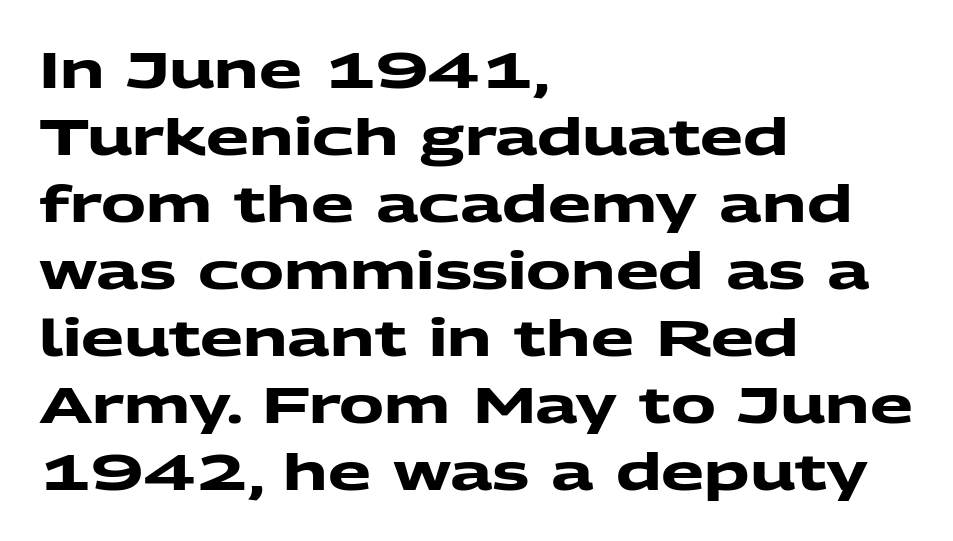
The image shows 50 px heavy, wide sans-serif type; set left-aligned, normal line spacing (1.34x), normal letter spacing, not underlined; medium stroke contrast and a medium x-height.
